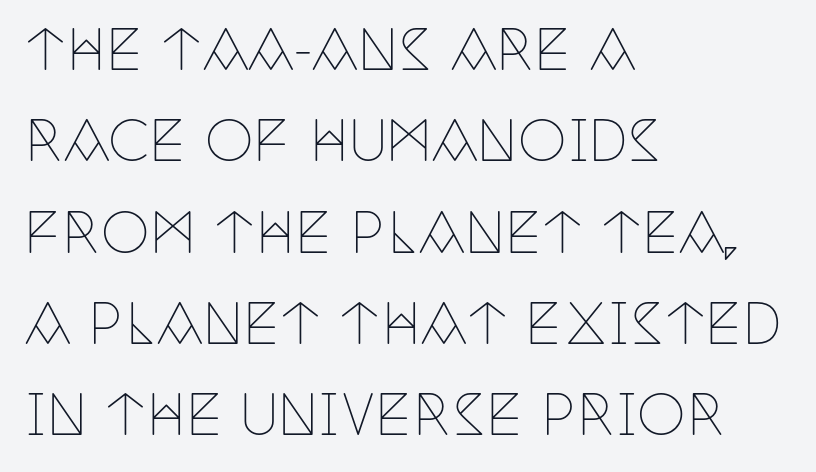
{"serif": "yes", "italic": "no", "bold": "no", "weight": "thin", "width": "condensed", "stroke_contrast": "low", "x_height": "large", "monospaced": "no", "underline": "no", "align": "left", "line_spacing": "normal", "line_spacing_ratio": 1.66, "letter_spacing": "normal", "letter_spacing_em": 0.0, "glyph_px": 55}
